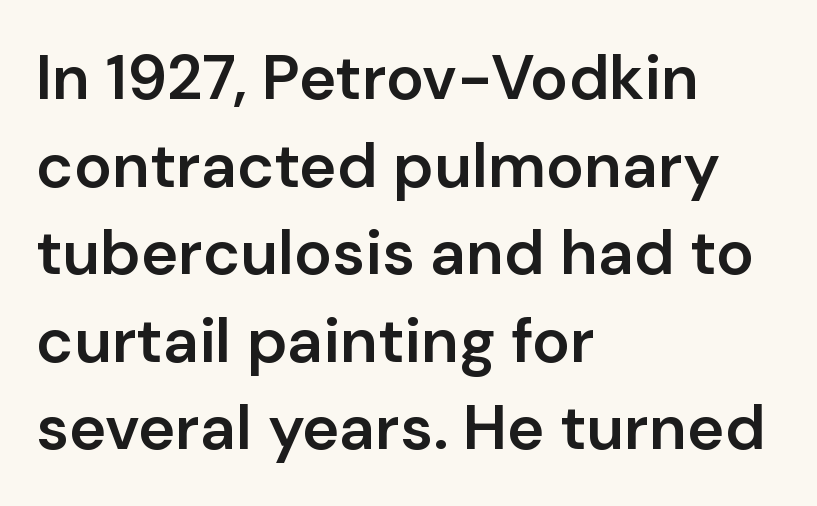
{"serif": "no", "italic": "no", "bold": "semi", "weight": "semibold", "width": "normal", "stroke_contrast": "low", "x_height": "medium", "monospaced": "no", "underline": "no", "align": "left", "line_spacing": "normal", "line_spacing_ratio": 1.39, "letter_spacing": "normal", "letter_spacing_em": 0.0, "glyph_px": 63}
